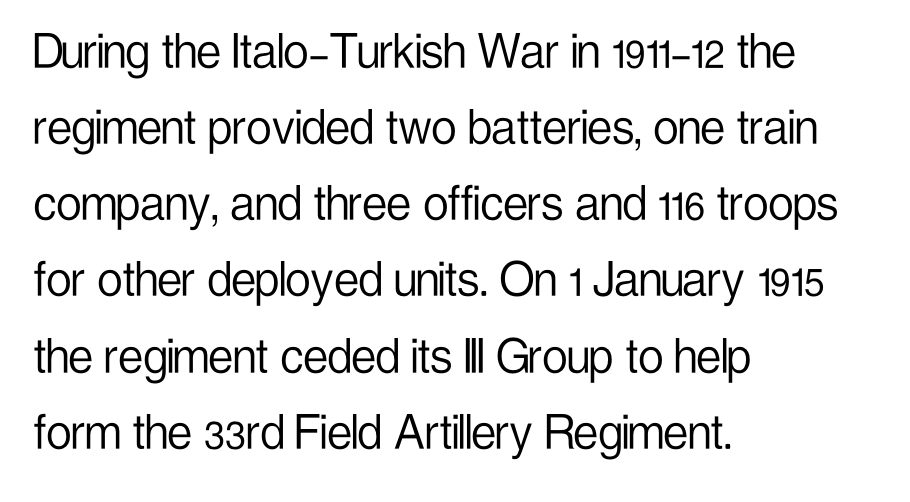
Layout note: lines flush left. Observe the absence of serifs on each vertical stroke in this sample. The characters are drawn with everyday or finer stroke widths. The space directly below the letters is spotless. Style check: upright.
